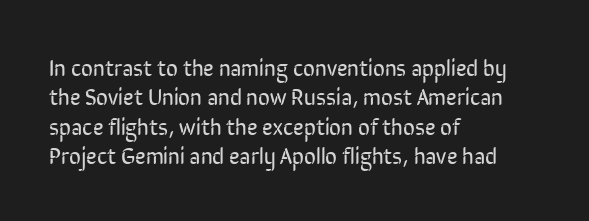
The image shows 23 px text type, upright; set left-aligned, normal line spacing (1.28x), normal letter spacing, not underlined.
